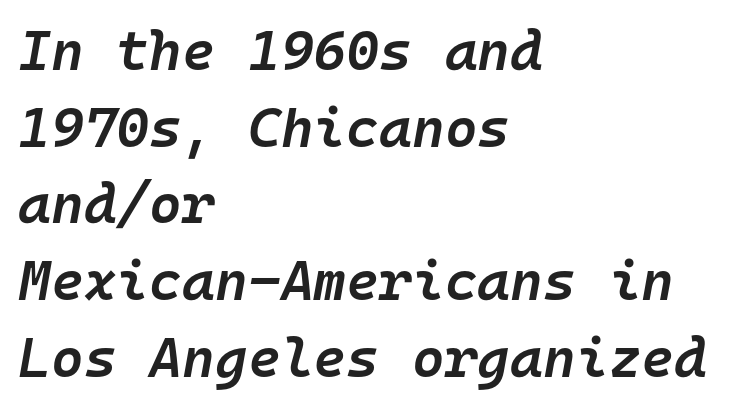
The rendering keeps characters at their native spacing. The text carries the slant typical of an italic or oblique font. Looks like terminal output: every glyph gets an equal slot. If you measured baseline to baseline, you'd find a middling distance.
